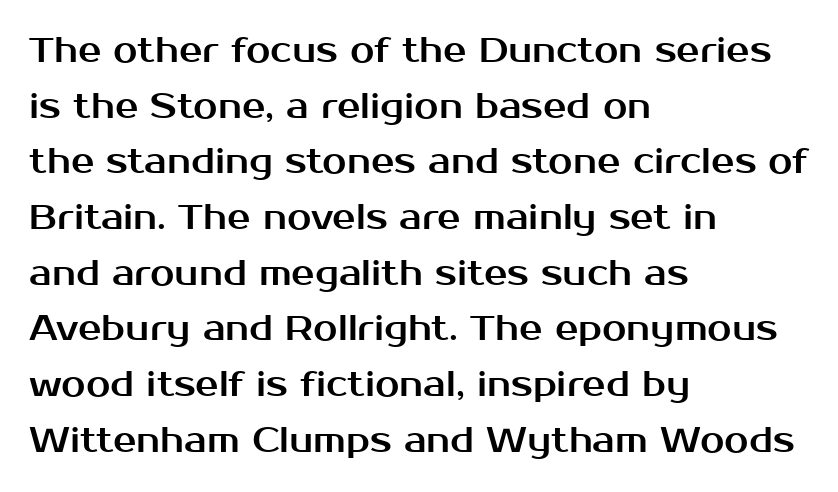
{"serif": "no", "italic": "no", "width": "normal", "stroke_contrast": "medium", "x_height": "medium", "monospaced": "no", "underline": "no", "align": "left", "line_spacing": "normal", "line_spacing_ratio": 1.59, "letter_spacing": "normal", "letter_spacing_em": 0.0, "glyph_px": 35}
